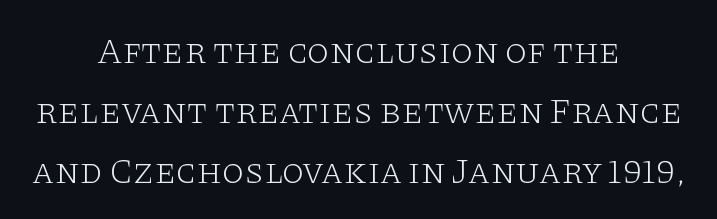
Q: Is the text bold? A: No.
Q: Is the text italic (slanted)? A: No, it is upright.
Q: Is the typeface a serif or a sans-serif typeface? A: Serif.
Q: Is the text underlined? A: No.
Q: How is the paragraph aligned? A: Centered.
Q: Is the spacing between letters normal or unusually wide? A: Normal.
Q: Is the spacing between lines tight, normal or loose? A: Normal.
Q: Width (condensed, normal, or wide)? A: Wide.
Q: Stroke contrast? A: Low.
Q: x-height? A: Large.
Q: Monospaced? A: No.
